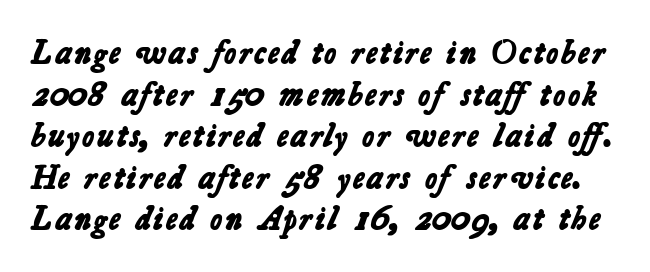
The image shows 33 px bold sans-serif type; set normal line spacing (1.26x), normal letter spacing, not underlined; low stroke contrast and a medium x-height.
